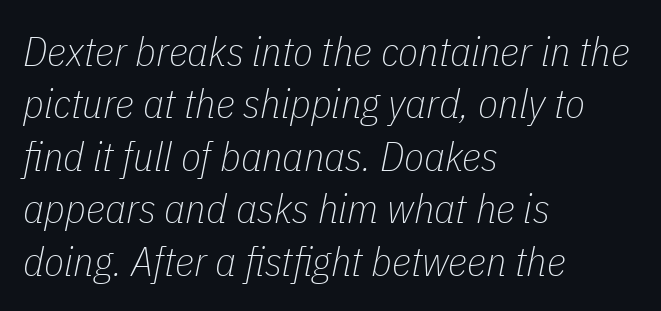
The image shows 41 px thin, condensed type, italic (leaning right); set left-aligned, normal line spacing (1.28x), normal letter spacing, not underlined; low stroke contrast and a medium x-height.
